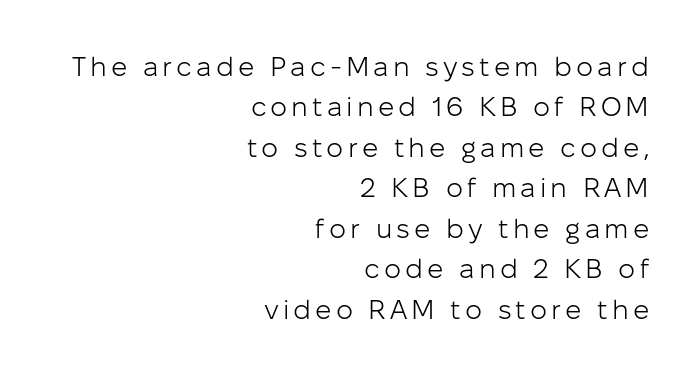
Underlining? Definitely not there. The cut favours lightness, reaching ordinary text weight at its darkest. The letters stand upright; this is a roman face. Layout note: lines flush right. Successive baselines arrive at the customary interval.
